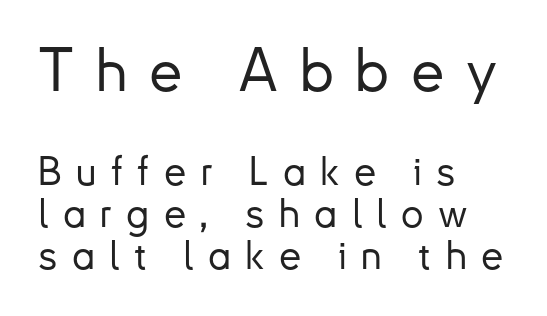
The image shows 60 px sans-serif type, upright; set left-aligned, tight line spacing (1.05x), unusually wide letter spacing (+0.36 em), not underlined; the first (top) block is 1.5x larger; low stroke contrast and a small x-height.
